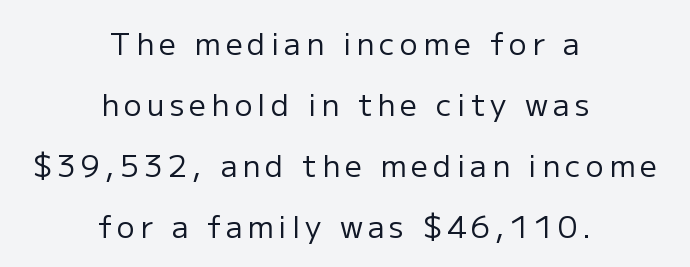
{"serif": "no", "italic": "no", "bold": "no", "weight": "regular", "width": "normal", "stroke_contrast": "low", "x_height": "medium", "monospaced": "no", "underline": "no", "align": "center", "line_spacing": "loose", "line_spacing_ratio": 2.03, "glyph_px": 30}
